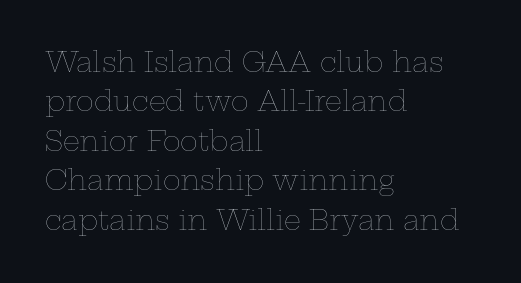
Q: Is the text bold? A: No.
Q: Is the text italic (slanted)? A: No, it is upright.
Q: Is the text underlined? A: No.
Q: How is the paragraph aligned? A: Left-aligned.
Q: Is the spacing between letters normal or unusually wide? A: Normal.
Q: Is the spacing between lines tight, normal or loose? A: Normal.
